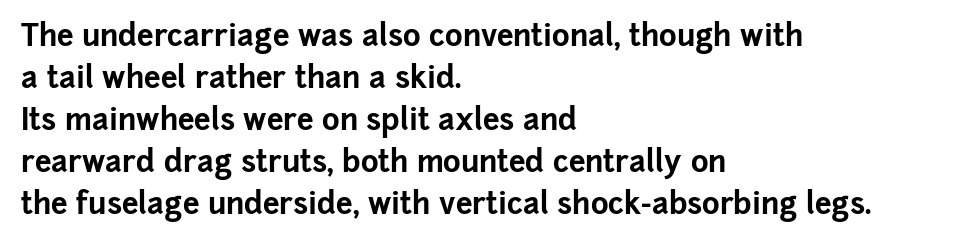
The lines sit at an ordinary, default distance from one another. Each glyph is drawn with heavy, bold strokes. Is there any slant? The stems are plumb. Descender tails drop into unmarked territory.
